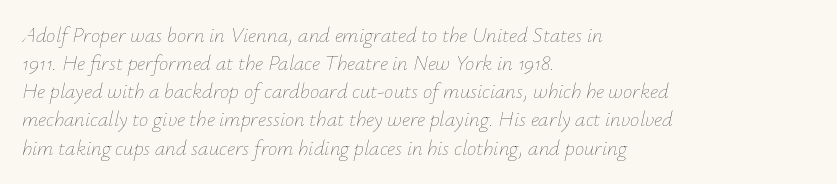
The image shows 21 px text type, italic (leaning right); set left-aligned, normal line spacing (1.34x), normal letter spacing, not underlined.
